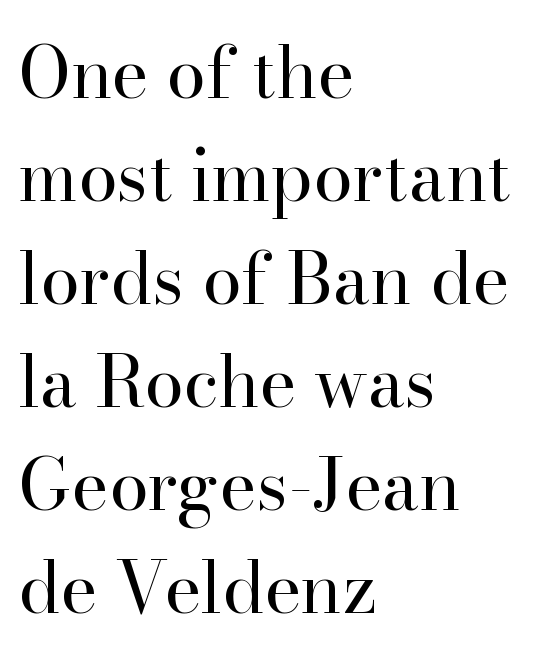
{"serif": "yes", "italic": "no", "bold": "no", "weight": "regular", "width": "normal", "stroke_contrast": "high", "x_height": "small", "monospaced": "no", "underline": "no", "align": "left", "line_spacing": "normal", "line_spacing_ratio": 1.45, "letter_spacing": "normal", "letter_spacing_em": 0.0, "glyph_px": 71}
